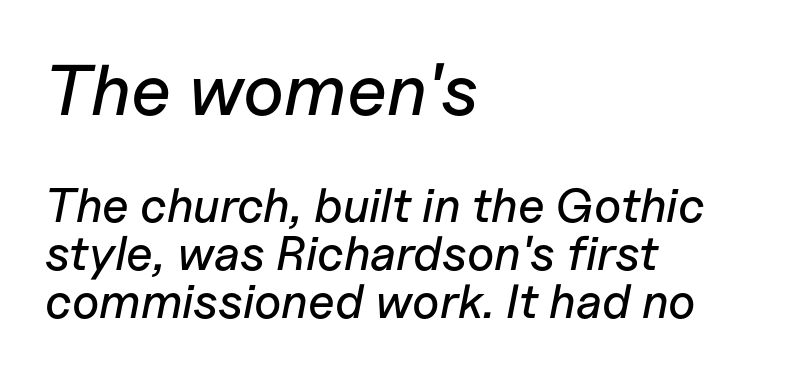
The image shows 72 px text type, italic (leaning right); set left-aligned, tight line spacing (1.0x), normal letter spacing, not underlined; the first (top) block is 1.5x larger; low stroke contrast and a medium x-height.
